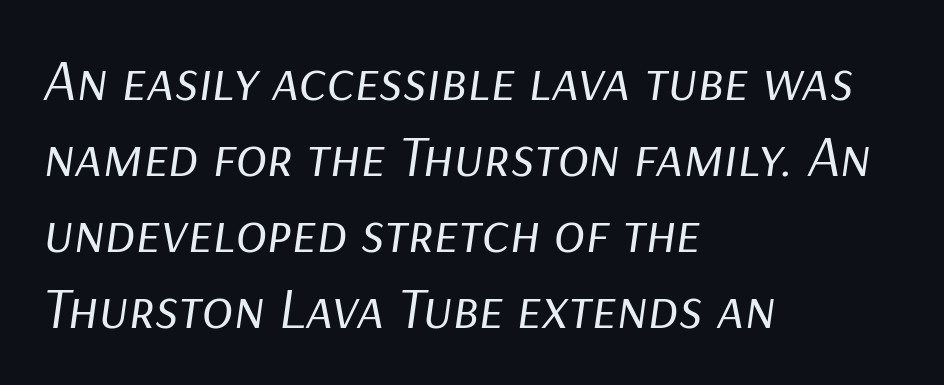
A normal amount of white space separates one row of letters from the next. The letters sit at their default tracking, neither squeezed nor spread. Alignment: flush left. Posture: slanted.
